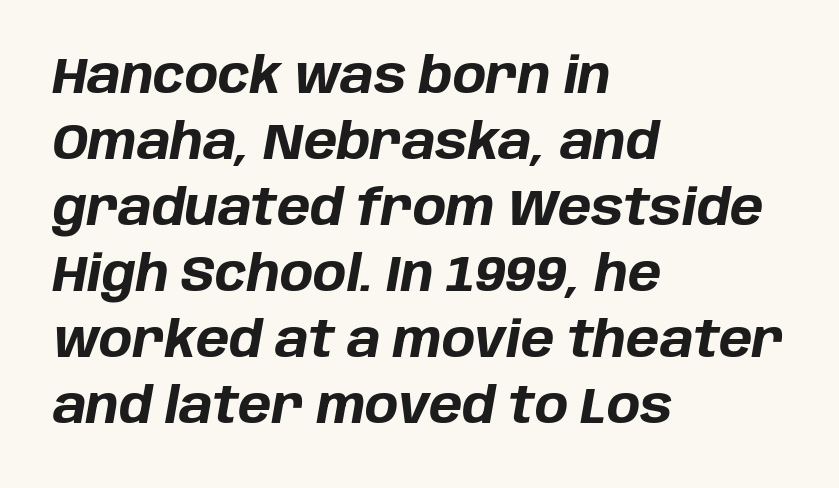
{"italic": "yes", "lean": "right", "slant_degrees": 10, "bold": "yes", "weight": "bold", "width": "normal", "stroke_contrast": "low", "x_height": "large", "monospaced": "no", "underline": "no", "align": "left", "line_spacing": "normal", "line_spacing_ratio": 1.32, "letter_spacing": "normal", "letter_spacing_em": 0.0, "glyph_px": 50}
